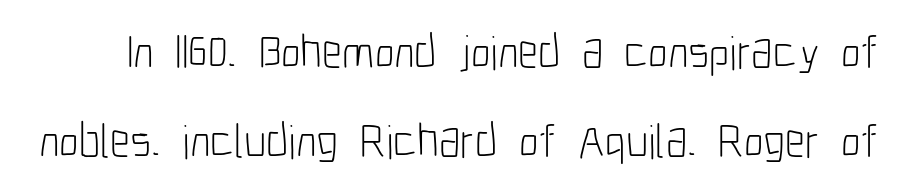
Q: Is the text bold? A: No.
Q: Is the text italic (slanted)? A: No, it is upright.
Q: Is the typeface a serif or a sans-serif typeface? A: Sans-serif.
Q: Is the text underlined? A: No.
Q: Is the spacing between letters normal or unusually wide? A: Normal.
Q: Width (condensed, normal, or wide)? A: Condensed.
Q: Stroke contrast? A: Low.
Q: x-height? A: Medium.
Q: Monospaced? A: No.
